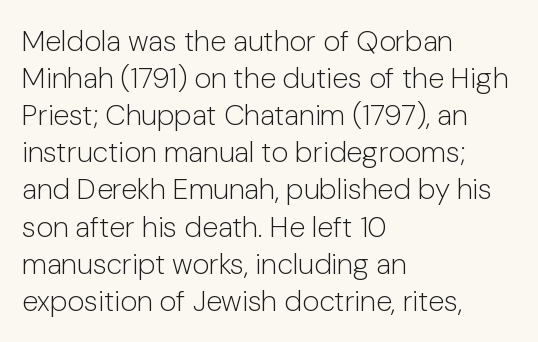
{"serif": "no", "italic": "no", "bold": "no", "weight": "light", "width": "normal", "stroke_contrast": "low", "x_height": "medium", "monospaced": "no", "underline": "no", "align": "left", "line_spacing": "normal", "line_spacing_ratio": 1.28, "letter_spacing": "normal", "letter_spacing_em": 0.0, "glyph_px": 29}
